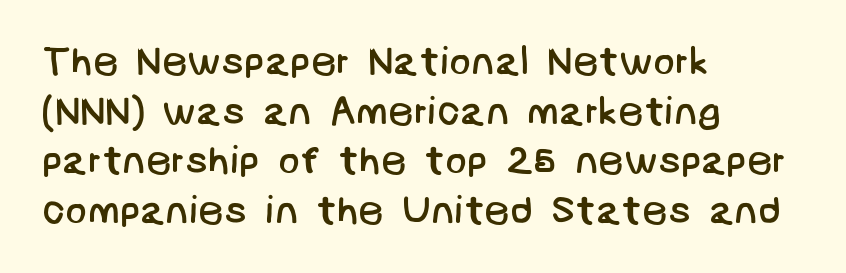
{"serif": "no", "bold": "no", "weight": "regular", "width": "normal", "stroke_contrast": "low", "x_height": "large", "underline": "no", "align": "left", "line_spacing_ratio": 1.24, "letter_spacing": "normal", "letter_spacing_em": 0.0, "glyph_px": 40}
